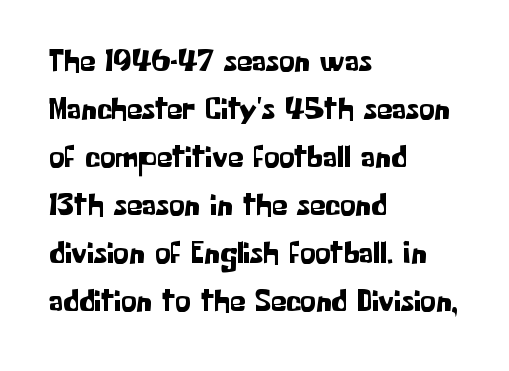
{"serif": "no", "italic": "no", "width": "normal", "stroke_contrast": "low", "x_height": "medium", "monospaced": "no", "underline": "no", "align": "left", "line_spacing": "normal", "line_spacing_ratio": 1.55, "letter_spacing": "normal", "letter_spacing_em": 0.0, "glyph_px": 31}
